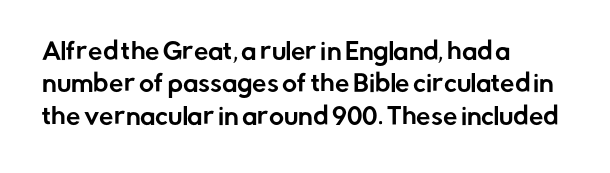
Rule under the text: the space is simply empty. Glyph-to-glyph distance matches everyday printed text. This block has exactly the height ordinary leading produces. Every character sits straight up, as roman type does. Teacher's note: observe the even left margin — that is flush-left alignment.
